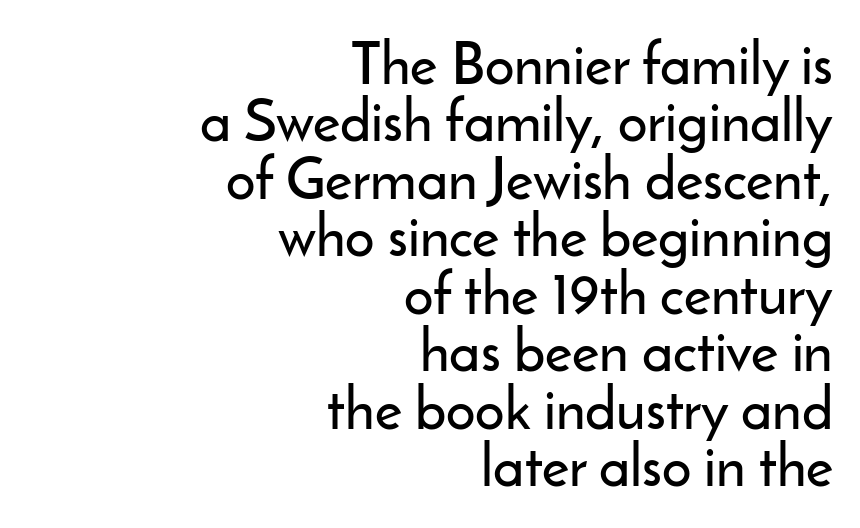
The image shows 58 px sans-serif type, upright; set right-aligned, tight line spacing (0.99x), normal letter spacing, not underlined; low stroke contrast and a small x-height.
